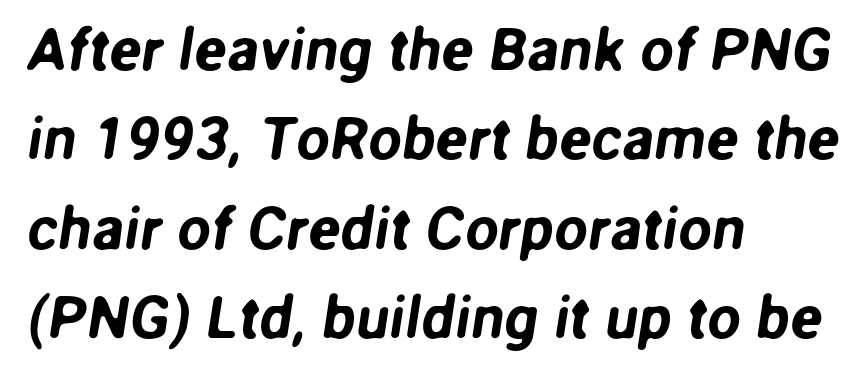
{"serif": "no", "width": "normal", "stroke_contrast": "low", "x_height": "medium", "monospaced": "no", "underline": "no", "align": "left", "line_spacing": "normal", "line_spacing_ratio": 1.49, "letter_spacing": "normal", "letter_spacing_em": 0.0, "glyph_px": 60}
